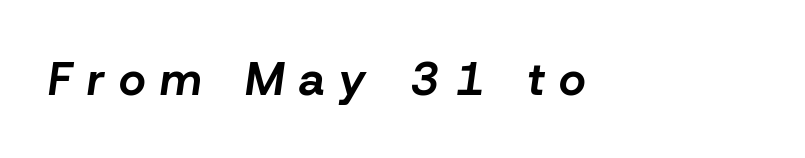
Q: Is the text bold? A: Yes.
Q: Is the text italic (slanted)? A: Yes, it leans right by about 8 degrees.
Q: Is the text underlined? A: No.
Q: Is the spacing between letters normal or unusually wide? A: Unusually wide.
Q: Width (condensed, normal, or wide)? A: Normal.
Q: Stroke contrast? A: Low.
Q: x-height? A: Medium.
Q: Monospaced? A: No.
